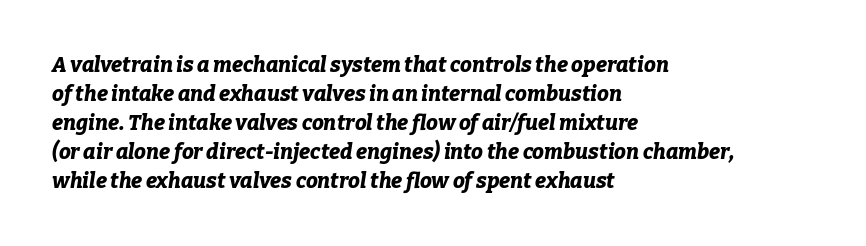
{"italic": "yes", "lean": "right", "slant_degrees": 9, "bold": "yes", "underline": "no", "align": "left", "line_spacing": "normal", "line_spacing_ratio": 1.38, "letter_spacing": "normal", "letter_spacing_em": 0.0, "glyph_px": 21}
